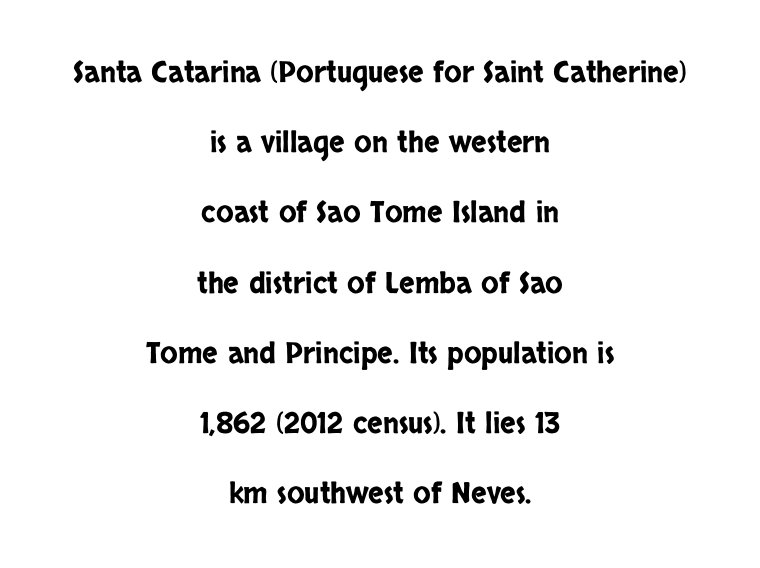
{"serif": "no", "italic": "no", "width": "condensed", "stroke_contrast": "low", "x_height": "large", "monospaced": "no", "underline": "no", "align": "center", "line_spacing": "loose", "line_spacing_ratio": 2.42, "letter_spacing": "normal", "letter_spacing_em": 0.0, "glyph_px": 29}
